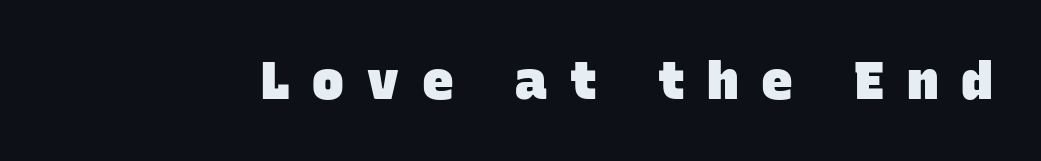
Q: Is the text bold? A: Yes.
Q: Is the typeface a serif or a sans-serif typeface? A: Sans-serif.
Q: Is the text underlined? A: No.
Q: Is the spacing between letters normal or unusually wide? A: Unusually wide.
Q: Width (condensed, normal, or wide)? A: Normal.
Q: Stroke contrast? A: Low.
Q: x-height? A: Large.
Q: Monospaced? A: No.
